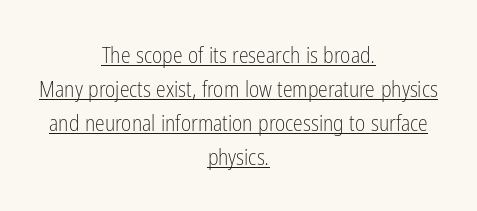
Q: Is the text bold? A: No.
Q: Is the text italic (slanted)? A: No, it is upright.
Q: Is the text underlined? A: Yes.
Q: How is the paragraph aligned? A: Centered.
Q: Is the spacing between letters normal or unusually wide? A: Normal.
Q: Is the spacing between lines tight, normal or loose? A: Normal.
